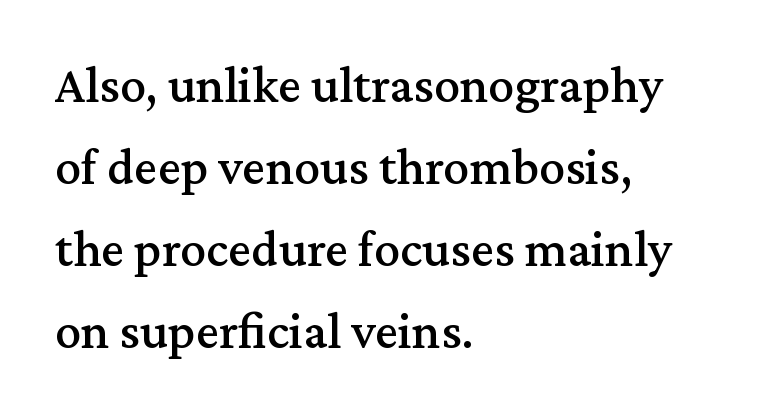
These lines are rendered in a variable-pitch font. Interline gaps are of average width in this sample. Observe the ordinary spacing: letters are neighbours, not strangers. Designer's note — italics off, roman on.
